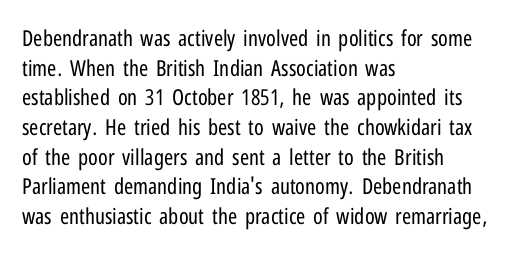
Q: Is the text bold? A: No.
Q: Is the text italic (slanted)? A: No, it is upright.
Q: Is the text underlined? A: No.
Q: How is the paragraph aligned? A: Left-aligned.
Q: Is the spacing between letters normal or unusually wide? A: Normal.
Q: Is the spacing between lines tight, normal or loose? A: Normal.
